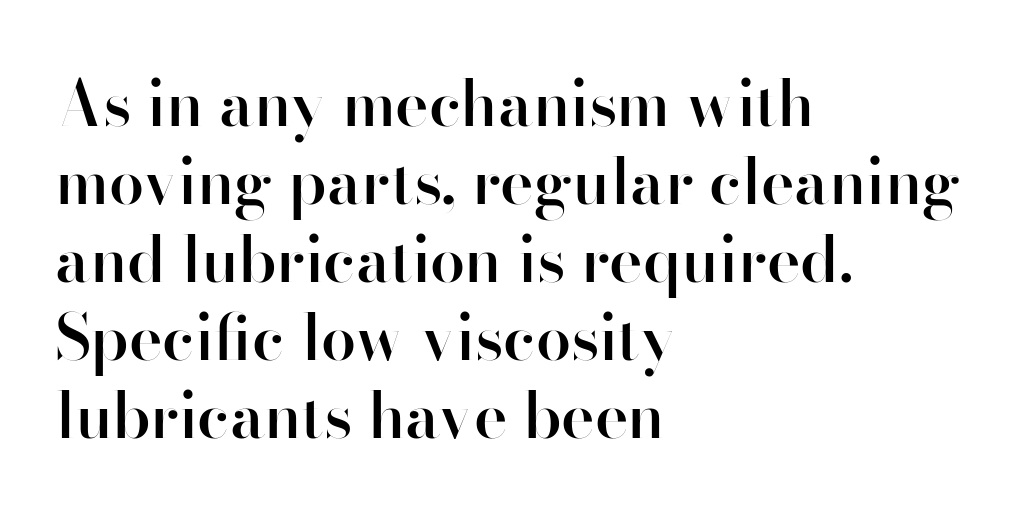
Q: Is the text bold? A: Semi-bold.
Q: Is the text italic (slanted)? A: No, it is upright.
Q: Is the typeface a serif or a sans-serif typeface? A: Sans-serif.
Q: Is the text underlined? A: No.
Q: How is the paragraph aligned? A: Left-aligned.
Q: Is the spacing between letters normal or unusually wide? A: Normal.
Q: Width (condensed, normal, or wide)? A: Normal.
Q: Stroke contrast? A: High.
Q: x-height? A: Small.
Q: Monospaced? A: No.
